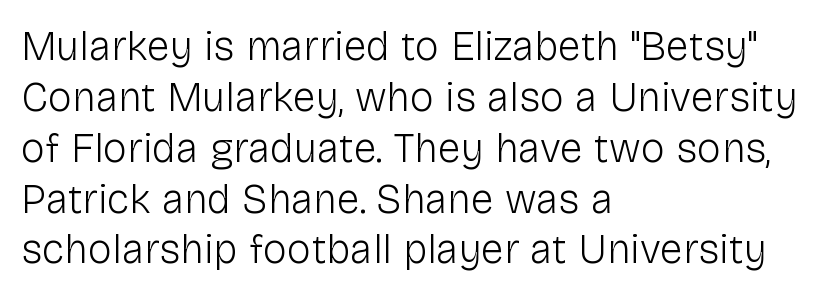
A sans-serif font was chosen for this passage. The line texture is even and compact thanks to regular tracking. Does the lettering tilt? It doesn't — this is upright. If you drew a ruler down the left edge, every line would touch it. Has an underline been added? It has not. The passage shown is not bold in any degree.
